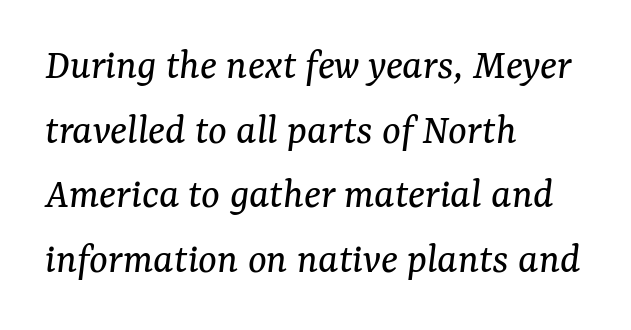
Words appear dense and cohesive because spacing is normal. Rows of type keep a routine distance in the vertical direction. Nothing heavy about these letters — not bold at all. Caption: multi-line text, flush left, ragged right. Note: serifs present on the glyphs.
